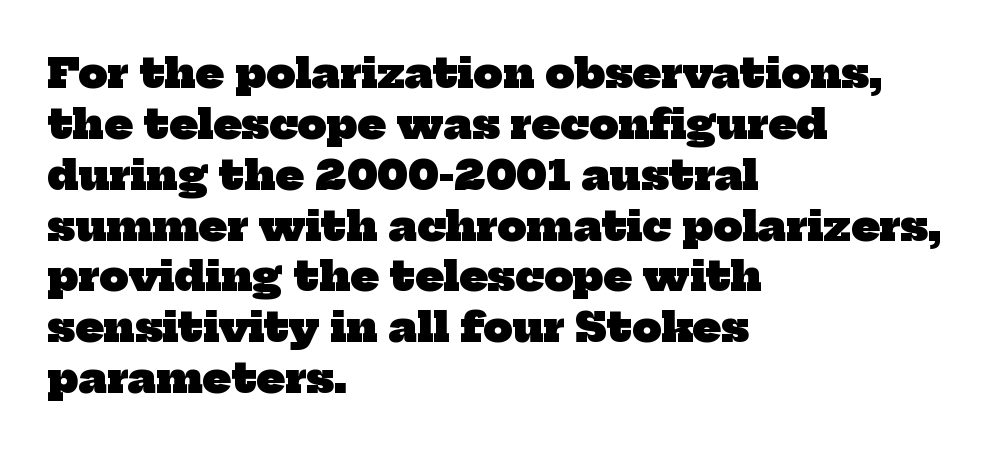
The image shows 41 px heavy serif type; set left-aligned, line spacing 1.24x, normal letter spacing, not underlined; low stroke contrast and a medium x-height.
